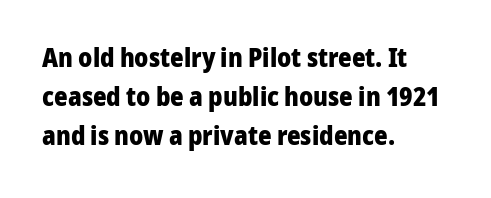
{"italic": "no", "bold": "yes", "underline": "no", "align": "left", "line_spacing": "normal", "line_spacing_ratio": 1.5, "letter_spacing": "normal", "letter_spacing_em": 0.0, "glyph_px": 26}
